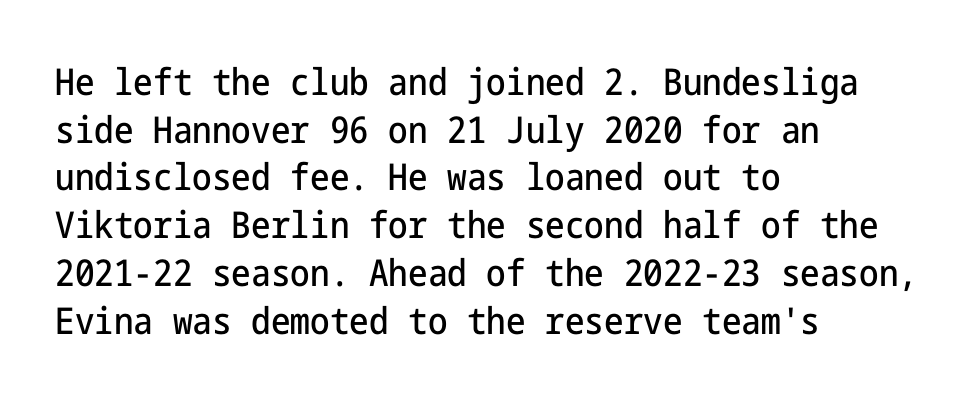
The image shows 37 px condensed sans-serif type, upright; set left-aligned, normal line spacing (1.29x), normal letter spacing, not underlined; low stroke contrast and a medium x-height.
